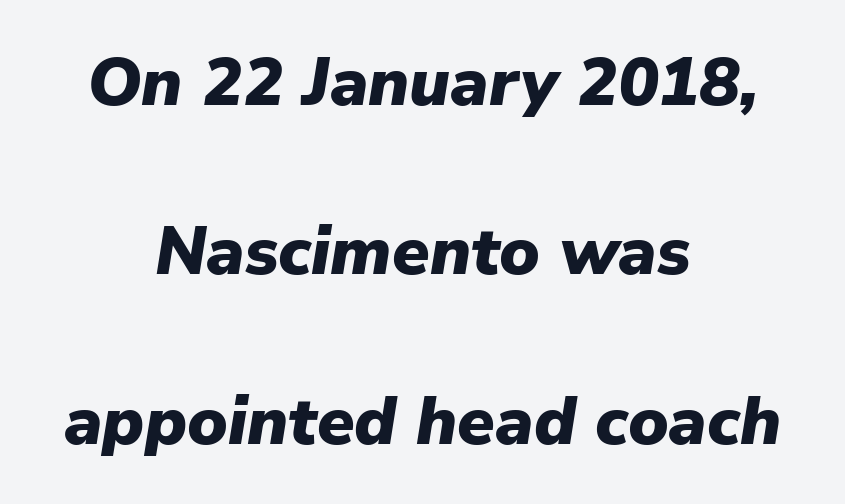
{"italic": "yes", "lean": "right", "slant_degrees": 9, "bold": "yes", "weight": "heavy", "width": "normal", "stroke_contrast": "low", "x_height": "medium", "monospaced": "no", "underline": "no", "align": "center", "line_spacing": "loose", "line_spacing_ratio": 2.49, "letter_spacing": "normal", "letter_spacing_em": 0.0, "glyph_px": 68}
